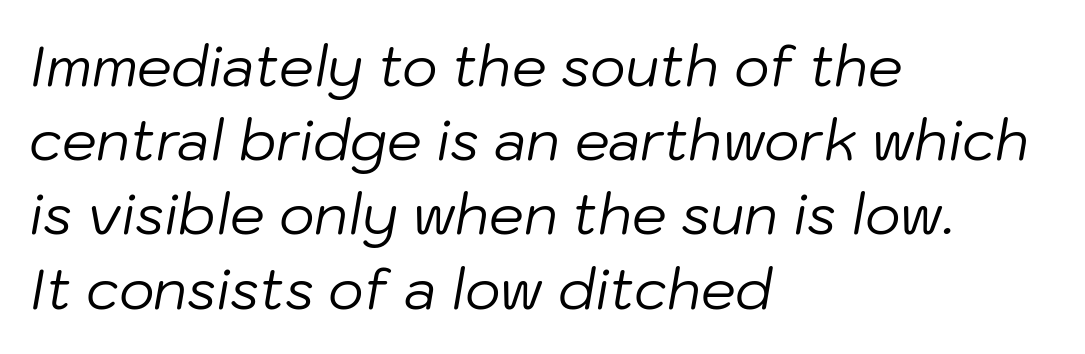
Glance below the letters and you will spot only blank space. Words appear dense and cohesive because spacing is normal. In terms of posture, this sample is oblique. Left-aligned paragraph, ragged on the right. Think of a printed novel: that variable character pitch is what you see here. Is this a heavy cut? Hardly; it is regular or lighter.
